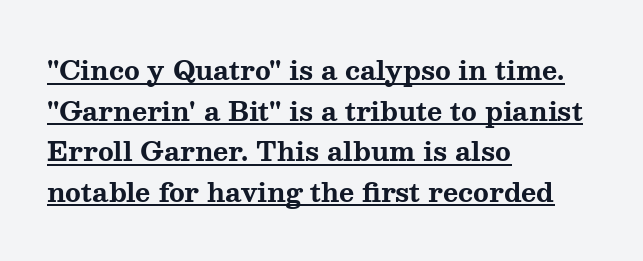
{"italic": "no", "bold": "yes", "underline": "yes", "align": "left", "line_spacing": "normal", "line_spacing_ratio": 1.56, "letter_spacing": "normal", "letter_spacing_em": 0.0, "glyph_px": 26}
